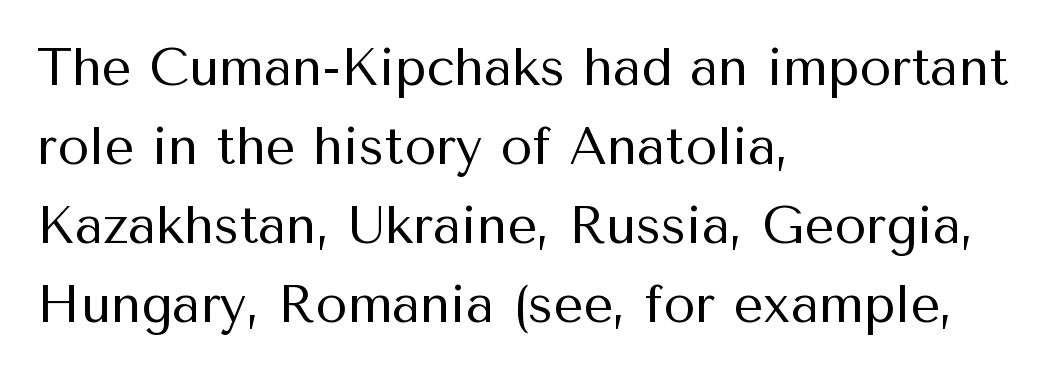
Italic? Not at all — the glyphs are vertical. Interline gaps are of average width in this sample. Each line starts at the same left margin while the right side varies. To sum up the face: it is a sans, with no serifs. This reads as an unemphasized weight, regular at the heaviest. This rendering features lettering with no underline.
